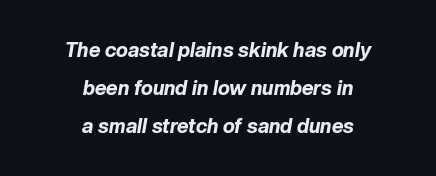
The image shows 20 px bold type, italic (leaning right); set centered, loose line spacing (1.9x), normal letter spacing, not underlined.
